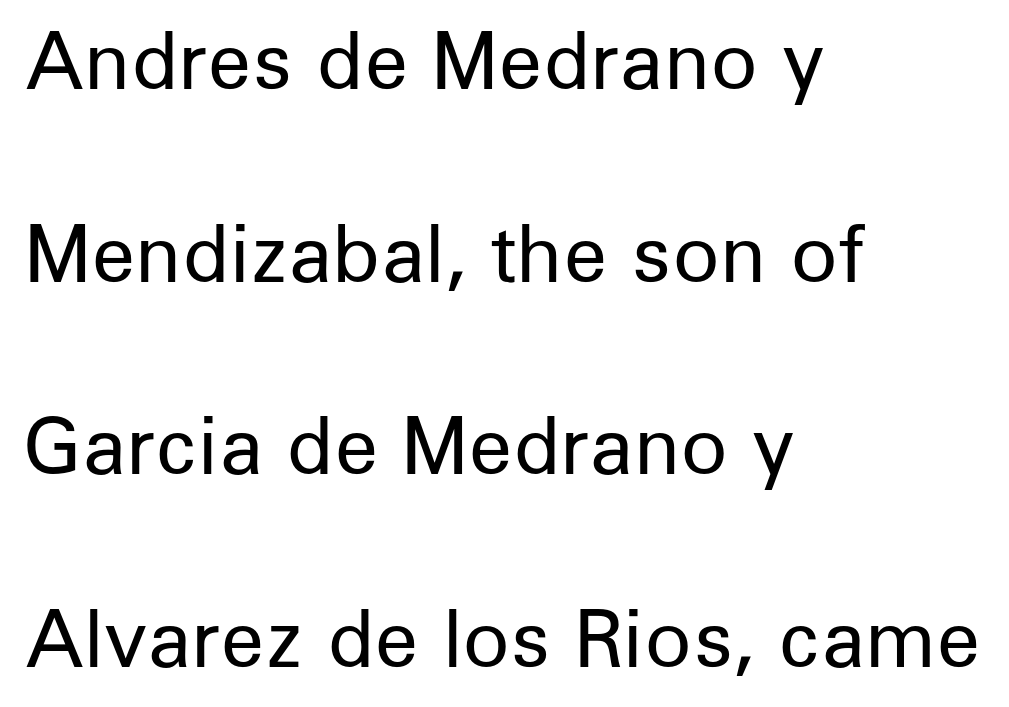
{"serif": "no", "italic": "no", "bold": "no", "weight": "regular", "width": "normal", "stroke_contrast": "low", "x_height": "medium", "monospaced": "no", "underline": "no", "align": "left", "line_spacing": "loose", "line_spacing_ratio": 2.47, "letter_spacing": "normal", "letter_spacing_em": 0.0, "glyph_px": 78}
